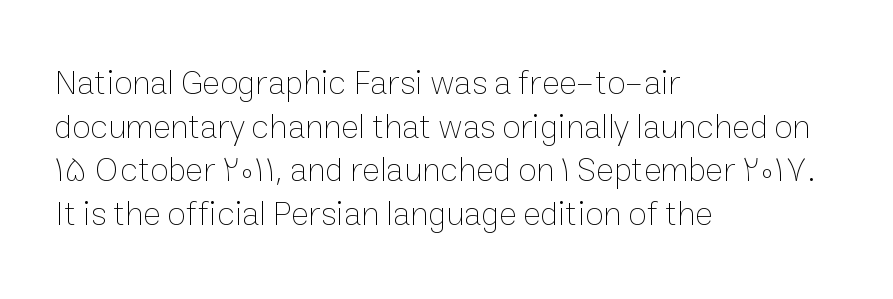
Q: Is the text bold? A: No.
Q: Is the text italic (slanted)? A: No, it is upright.
Q: Is the text underlined? A: No.
Q: How is the paragraph aligned? A: Left-aligned.
Q: Is the spacing between letters normal or unusually wide? A: Normal.
Q: Is the spacing between lines tight, normal or loose? A: Normal.
Q: Width (condensed, normal, or wide)? A: Normal.
Q: Stroke contrast? A: Low.
Q: x-height? A: Medium.
Q: Monospaced? A: No.
